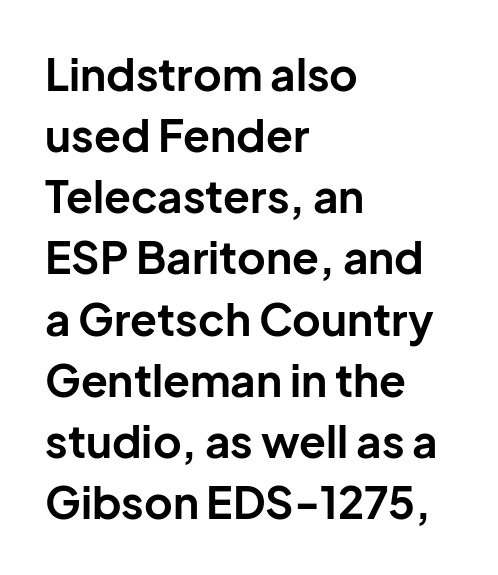
The image shows 44 px bold sans-serif type, upright; set left-aligned, normal line spacing (1.39x), normal letter spacing, not underlined; low stroke contrast and a medium x-height.
